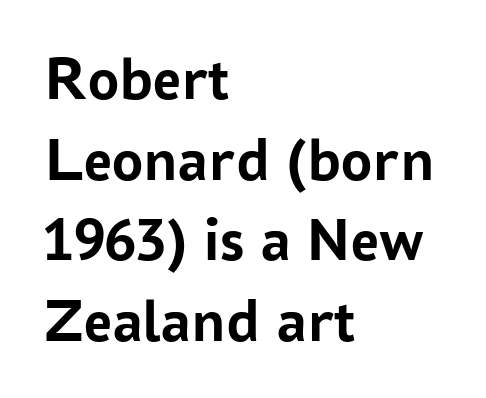
A typesetter would call this zero additional tracking. Honestly, there is no underline to notice here at all. Which margin do the lines hug? The left one — the right edge is uneven. Compared with an ordinary text face, these strokes are far heavier — a full bold.
